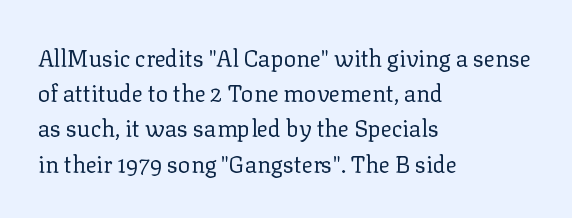
A typesetter would call this leading conventional body-copy spacing. Casual observation: everything's shoved over to the left. Counters stay open thanks to moderate or lighter strokes. The lettering stays uniformly vertical, giving the passage a roman look. No extra tracking has been applied to these lines. The gap between lines stays unmarked.
